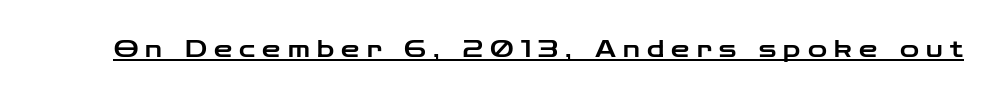
Q: Is the text italic (slanted)? A: No, it is upright.
Q: Is the text underlined? A: Yes.
Q: Is the spacing between letters normal or unusually wide? A: Unusually wide.
